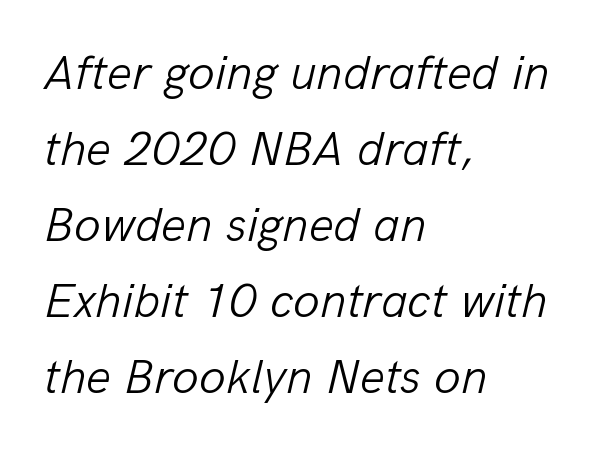
Q: Is the text bold? A: No.
Q: Is the text italic (slanted)? A: Yes, it leans right by about 13 degrees.
Q: Is the text underlined? A: No.
Q: How is the paragraph aligned? A: Left-aligned.
Q: Is the spacing between letters normal or unusually wide? A: Normal.
Q: Is the spacing between lines tight, normal or loose? A: Normal.
Q: Width (condensed, normal, or wide)? A: Normal.
Q: Stroke contrast? A: Low.
Q: x-height? A: Medium.
Q: Monospaced? A: No.
